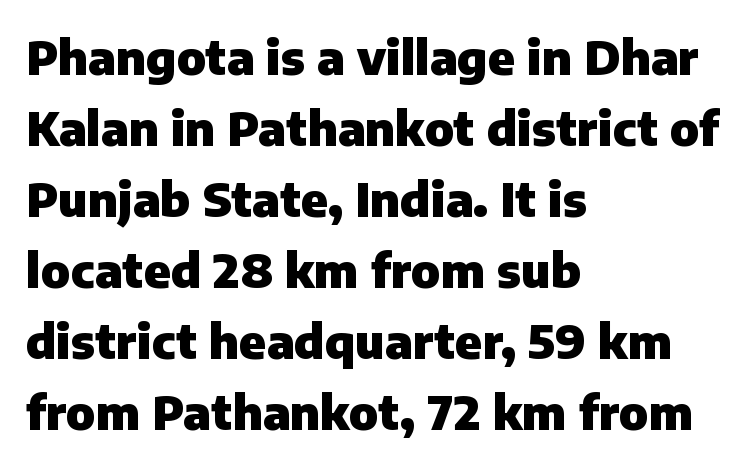
The image shows 47 px heavy sans-serif type, upright; set left-aligned, normal line spacing (1.51x), normal letter spacing, not underlined; low stroke contrast and a medium x-height.
